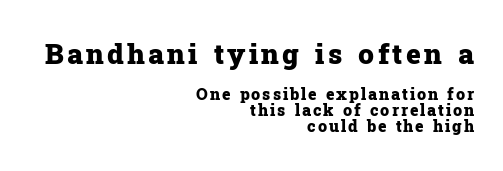
Beneath every word, the page is bare. The rendering shrinks the type as you move from the upper chunk to the lower. Where is the straight margin? On the right. The designer went with a serif here, giving each stem small feet. Style check: upright.
